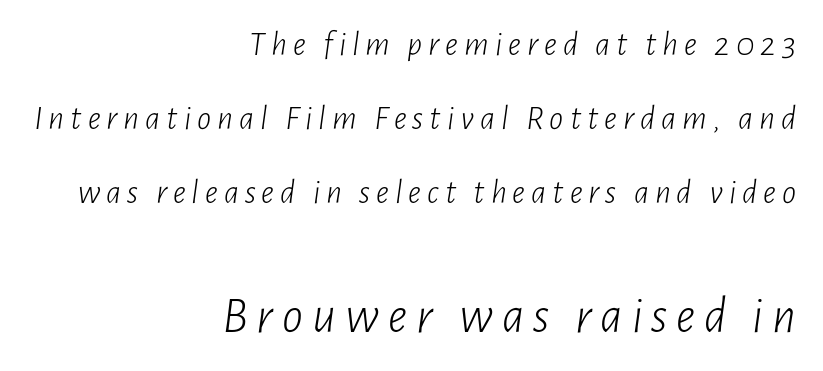
No word sits above an underline. The face used here is proportionally spaced, like ordinary book or web type. The face used here has a pronounced slope to its letters. Is the stroke heavy? The answer is a plain regular-or-lighter. Caption: upper text group reduced, lower text group enlarged. The designer dialed line spacing up above the default.
